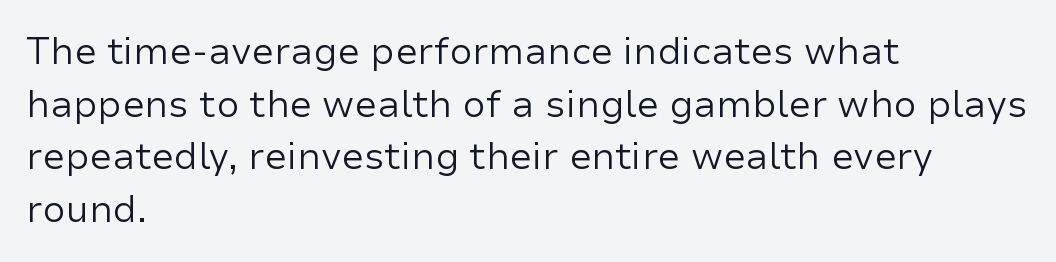
Q: Is the text bold? A: No.
Q: Is the text italic (slanted)? A: No, it is upright.
Q: Is the typeface a serif or a sans-serif typeface? A: Sans-serif.
Q: Is the text underlined? A: No.
Q: How is the paragraph aligned? A: Left-aligned.
Q: Is the spacing between letters normal or unusually wide? A: Normal.
Q: Is the spacing between lines tight, normal or loose? A: Normal.
Q: Width (condensed, normal, or wide)? A: Normal.
Q: Stroke contrast? A: Low.
Q: x-height? A: Medium.
Q: Monospaced? A: No.
